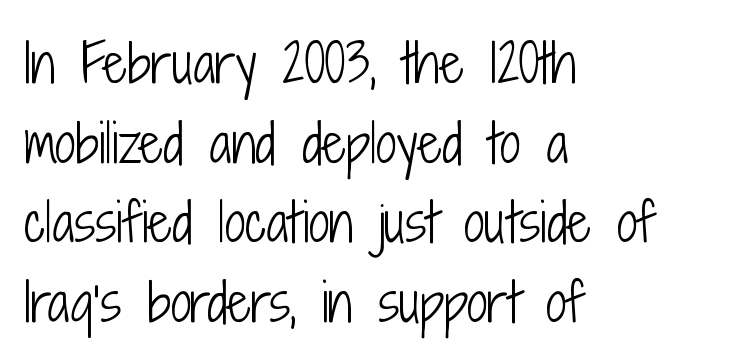
The image shows 52 px light, condensed sans-serif type, upright; set left-aligned, normal line spacing (1.53x), normal letter spacing, not underlined; low stroke contrast and a medium x-height.
